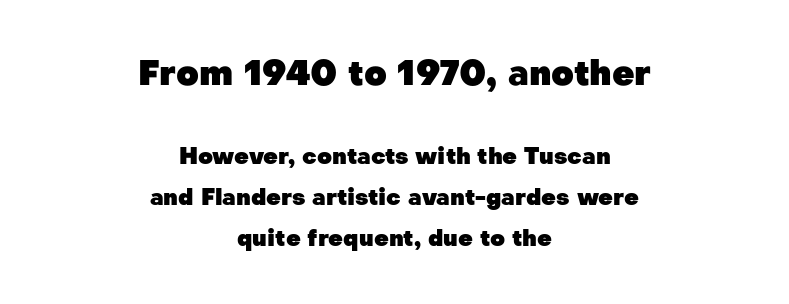
{"serif": "no", "italic": "no", "bold": "yes", "weight": "heavy", "width": "normal", "stroke_contrast": "low", "x_height": "medium", "monospaced": "no", "underline": "no", "align": "center", "line_spacing_ratio": 1.79, "letter_spacing": "normal", "letter_spacing_em": 0.0, "larger_block": "first", "size_ratio": 1.52, "glyph_px": 35}
